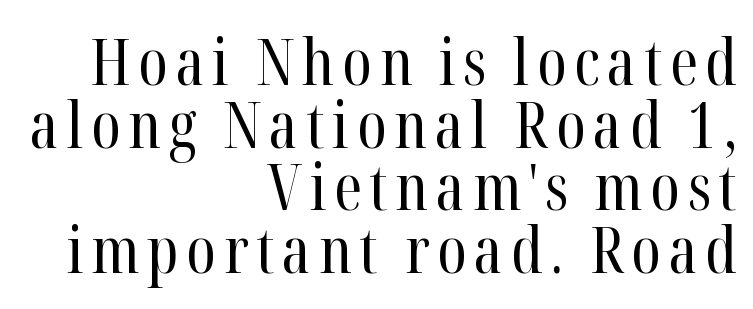
If you drew a line through each stem, it would be perfectly vertical. This sample has the flowing, uneven cadence of proportional lettering. Each stroke keeps to a modest, everyday thickness or less. This sample uses a serif face.
